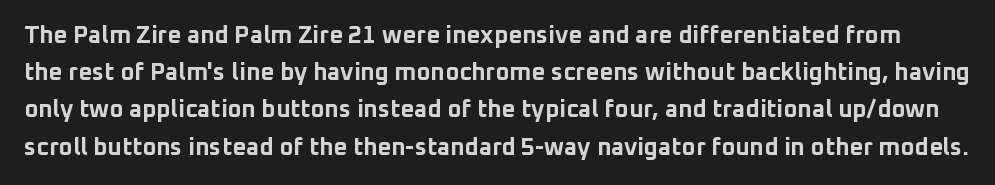
Tall strokes in this sample are plumb rather than angled. A normal amount of white space separates one row of letters from the next. Decoration check: the copy has no underline. What weight is shown? A full bold with thick strokes. Between one letter and the next there's only the usual sliver of space.
